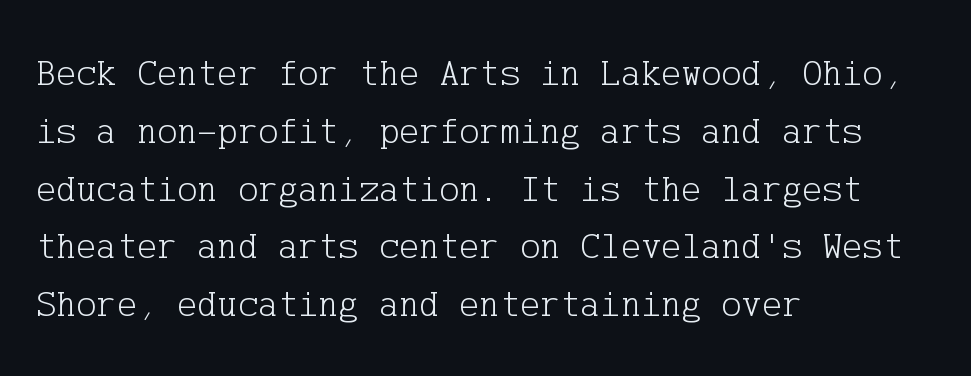
Q: Is the text bold? A: No.
Q: Is the text italic (slanted)? A: No, it is upright.
Q: Is the typeface a serif or a sans-serif typeface? A: Serif.
Q: Is the text underlined? A: No.
Q: How is the paragraph aligned? A: Left-aligned.
Q: Is the spacing between letters normal or unusually wide? A: Normal.
Q: Is the spacing between lines tight, normal or loose? A: Normal.
Q: Width (condensed, normal, or wide)? A: Normal.
Q: Stroke contrast? A: Low.
Q: x-height? A: Medium.
